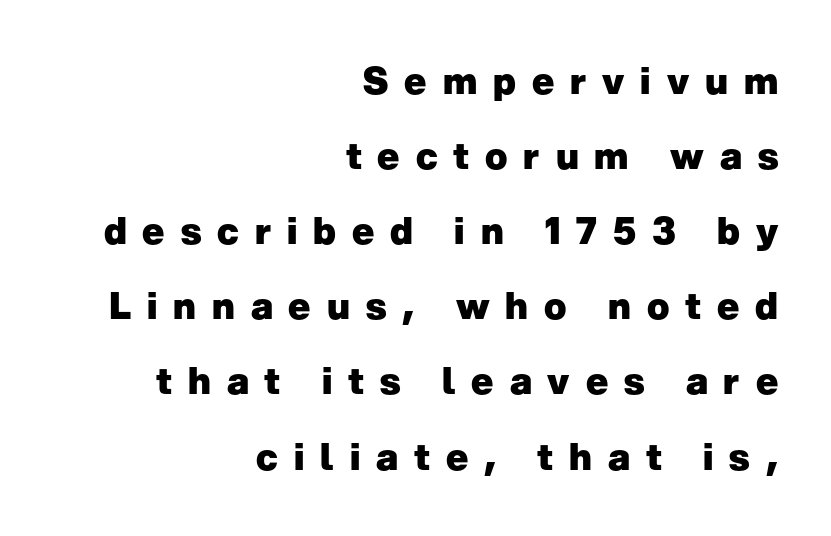
{"serif": "no", "italic": "no", "bold": "yes", "weight": "heavy", "width": "normal", "stroke_contrast": "low", "x_height": "medium", "monospaced": "no", "underline": "no", "align": "right", "line_spacing": "loose", "line_spacing_ratio": 2.03, "letter_spacing": "wide", "letter_spacing_em": 0.43, "glyph_px": 37}
